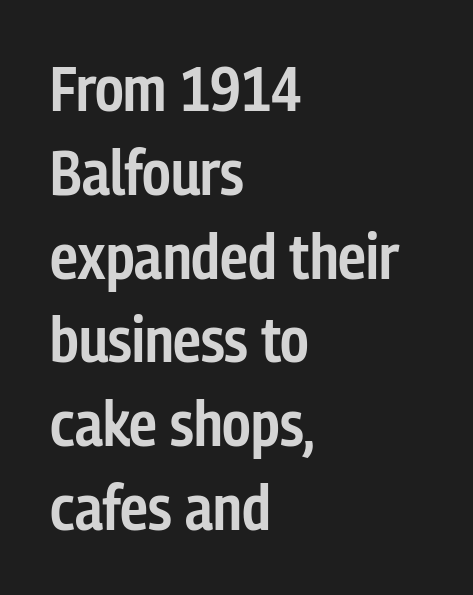
{"serif": "no", "italic": "no", "bold": "semi", "weight": "semibold", "width": "condensed", "stroke_contrast": "low", "x_height": "medium", "monospaced": "no", "underline": "no", "align": "left", "line_spacing": "normal", "line_spacing_ratio": 1.33, "letter_spacing": "normal", "letter_spacing_em": 0.0, "glyph_px": 63}
